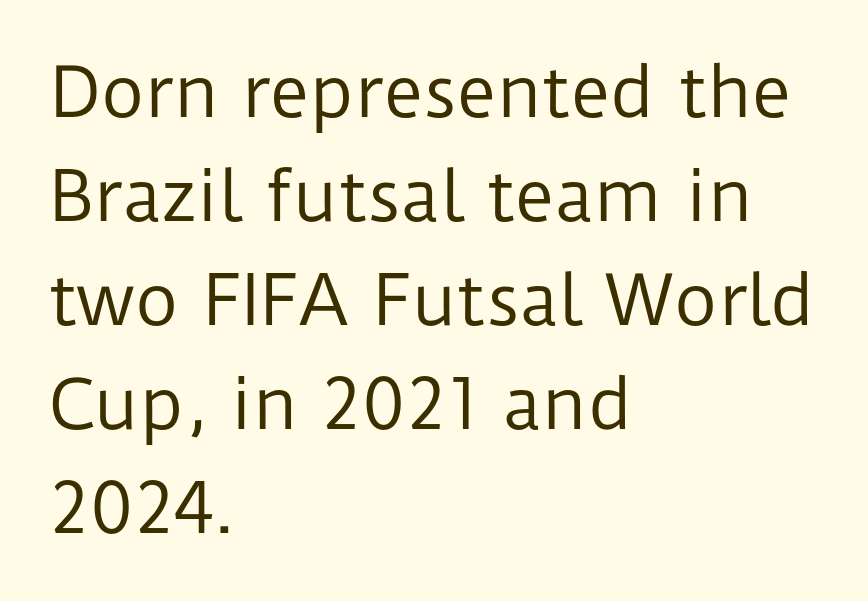
How are the letters spaced? Ordinarily, with no added tracking. Only glyphs here, with clear space below each row. Stem width sits at or under what a default text font uses. What kind of face is this? One without serifs — a sans.
